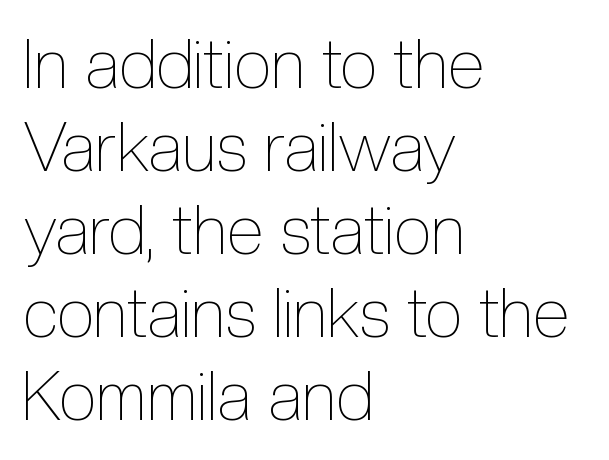
{"italic": "no", "bold": "no", "weight": "thin", "width": "condensed", "x_height": "medium", "monospaced": "no", "underline": "no", "align": "left", "line_spacing_ratio": 1.22, "letter_spacing": "normal", "letter_spacing_em": 0.0, "glyph_px": 68}
